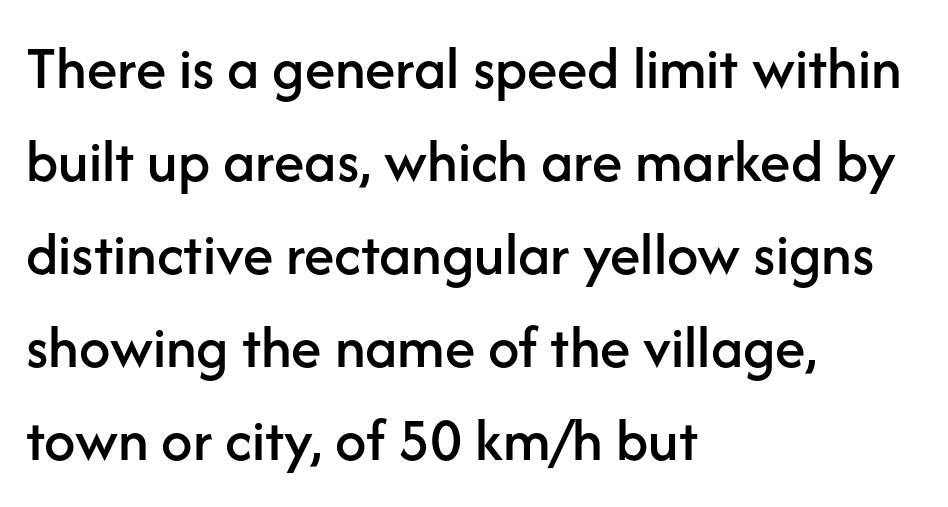
The strip under each line holds only bare page. You could call the tracking neutral — neither tight nor loose. Ascenders rise straight up at ninety degrees. In terms of leading, this rendering sits right in the middle.
